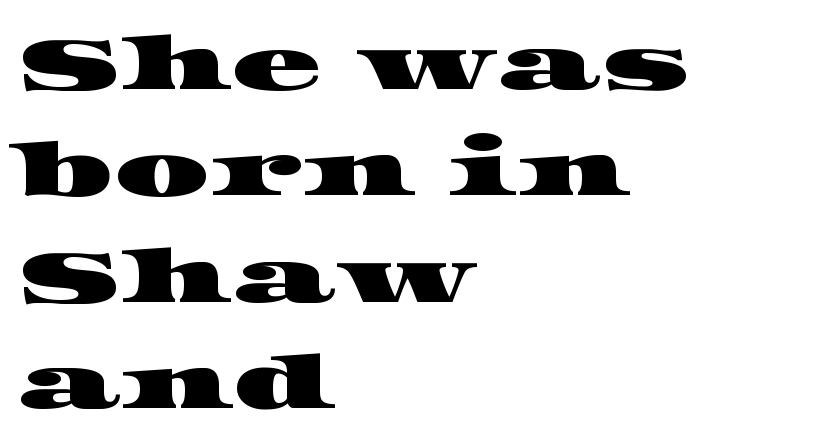
Q: Is the typeface a serif or a sans-serif typeface? A: Serif.
Q: Is the text underlined? A: No.
Q: How is the paragraph aligned? A: Left-aligned.
Q: Is the spacing between letters normal or unusually wide? A: Normal.
Q: Is the spacing between lines tight, normal or loose? A: Normal.
Q: Width (condensed, normal, or wide)? A: Wide.
Q: Stroke contrast? A: High.
Q: x-height? A: Large.
Q: Monospaced? A: No.
